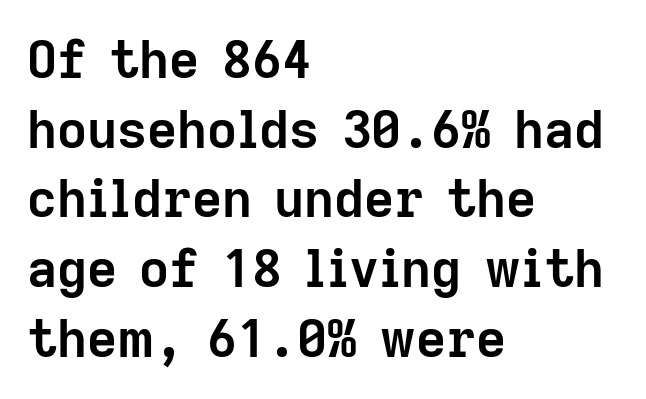
{"serif": "no", "italic": "no", "bold": "yes", "weight": "semibold", "width": "normal", "stroke_contrast": "low", "x_height": "medium", "monospaced": "no", "underline": "no", "align": "left", "line_spacing": "normal", "line_spacing_ratio": 1.34, "letter_spacing": "normal", "letter_spacing_em": 0.0, "glyph_px": 52}
